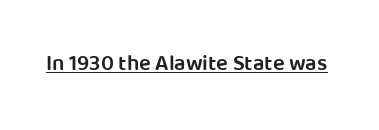
Q: Is the text bold? A: Semi-bold.
Q: Is the text italic (slanted)? A: No, it is upright.
Q: Is the text underlined? A: Yes.
Q: Is the spacing between letters normal or unusually wide? A: Normal.
